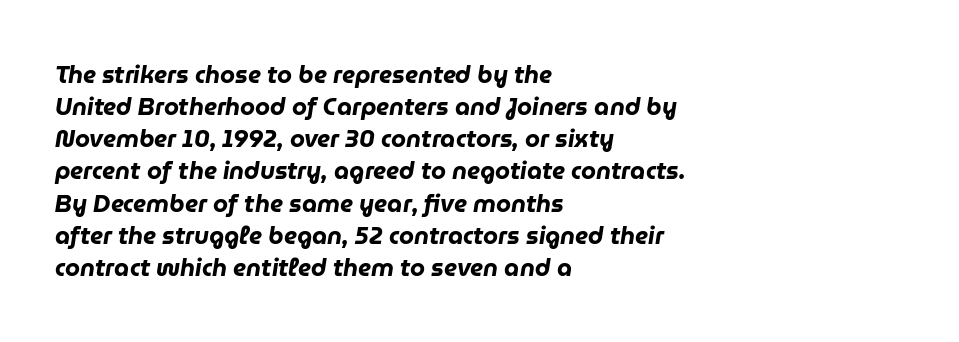
The image shows 24 px bold type, italic (leaning right); set left-aligned, normal line spacing (1.34x), normal letter spacing, not underlined.
